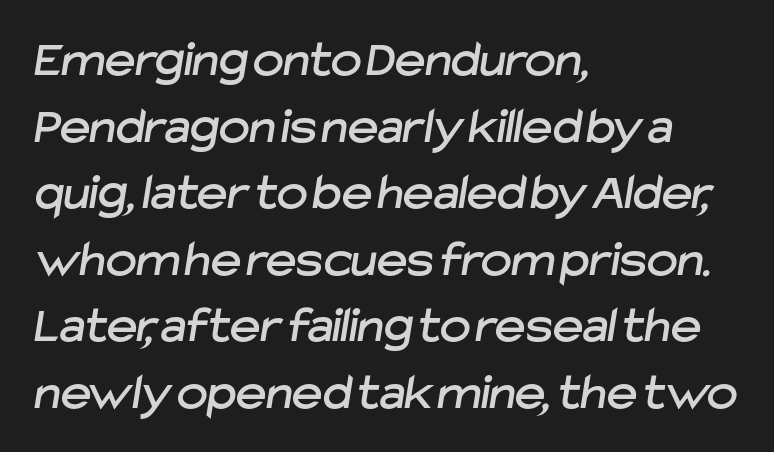
You could not count columns in this text — the font is proportionally spaced. Quick note: underline off. A normal amount of white space separates one row of letters from the next. This sample uses a sans-serif face.
